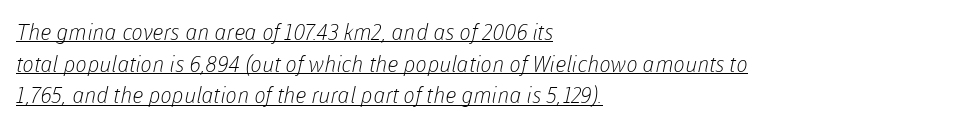
The image shows 22 px text type; set left-aligned, normal line spacing (1.44x), normal letter spacing, underlined.
